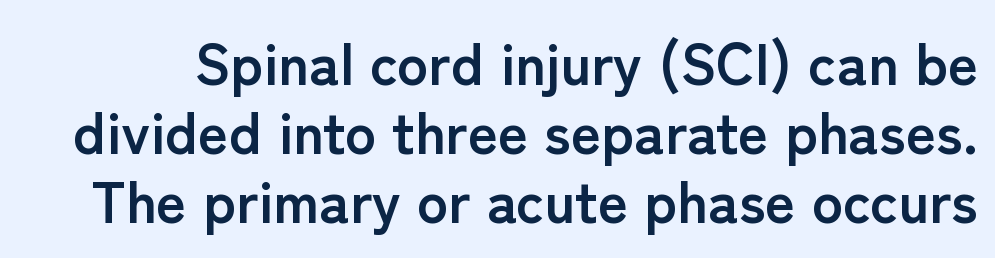
On the weight axis this lands at bold, roughly 700. The line texture is even and compact thanks to regular tracking. The typeface chosen for these lines omits serifs. The font's upright variant was chosen for this text. Honestly, there is no underline to notice here at all. Varying glyph widths throughout — classic text-font behaviour.
